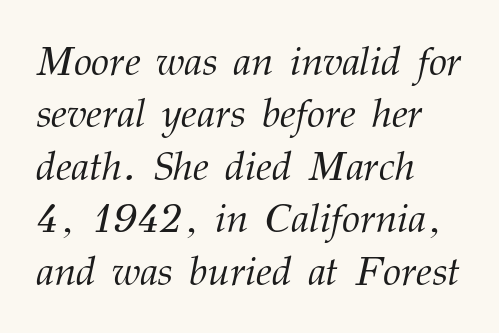
The font is comparable to plain body text, perhaps lighter. If you measured baseline to baseline, you'd find a middling distance. Small tapered or slab feet sit at the stroke ends, so this counts as serif. The whole block is typeset with a tilt. Horizontal alignment here is leftward, the default for most running prose. The letters advance in unequal steps, a hallmark of proportional type.
